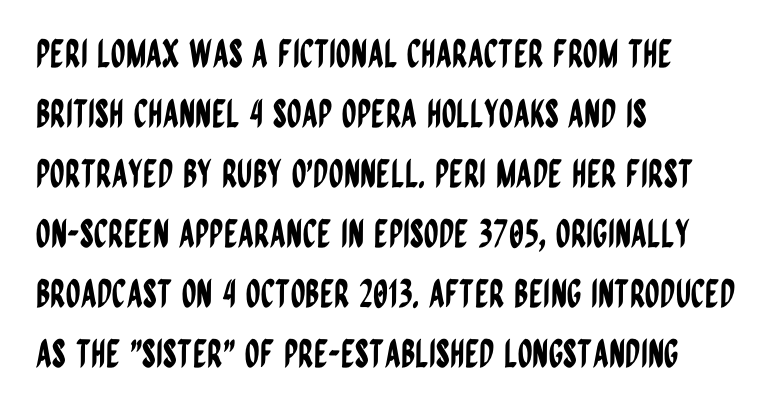
{"serif": "no", "italic": "no", "width": "condensed", "stroke_contrast": "low", "x_height": "large", "monospaced": "no", "underline": "no", "align": "left", "line_spacing": "normal", "line_spacing_ratio": 1.58, "letter_spacing": "normal", "letter_spacing_em": 0.0, "glyph_px": 38}
